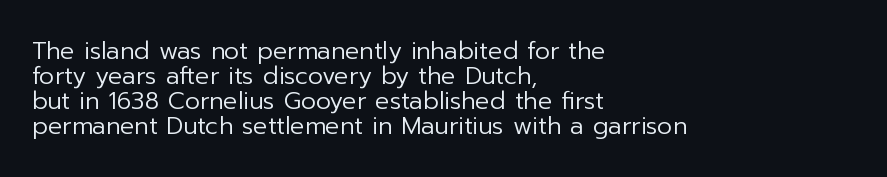
You could barely slide anything between these rows. The rag falls on the right side of this text block. The axis of the letterforms is exactly vertical. Look at the tracking — it's just the regular setting, nothing added. Think standard paragraph weight, or any step lighter than that.
